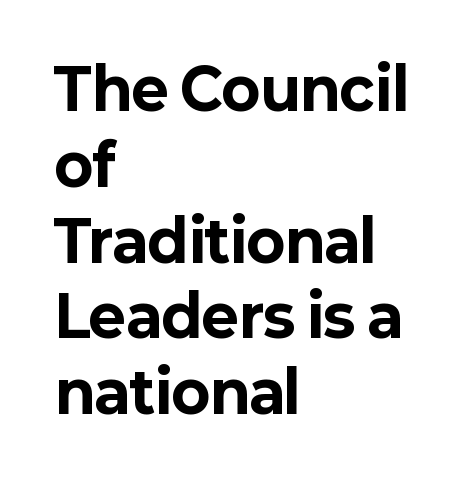
It's the straight-up-and-down kind of type. Nobody drew a line under any word here. In terms of weight, the rendering is a true, heavy bold. Alignment: flush left. Observe the absence of serifs on each vertical stroke in this sample. Is there much room between lines? A standard amount, neither cramped nor airy.
